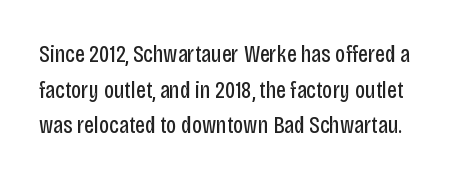
Q: Is the text bold? A: No.
Q: Is the text italic (slanted)? A: No, it is upright.
Q: Is the text underlined? A: No.
Q: Is the spacing between letters normal or unusually wide? A: Normal.
Q: Is the spacing between lines tight, normal or loose? A: Normal.
